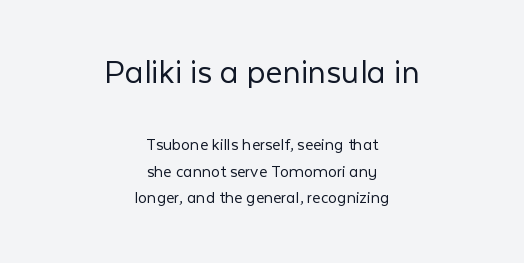
{"serif": "no", "italic": "no", "bold": "no", "weight": "light", "width": "normal", "stroke_contrast": "low", "x_height": "medium", "monospaced": "no", "underline": "no", "align": "center", "line_spacing": "normal", "line_spacing_ratio": 1.46, "letter_spacing": "normal", "letter_spacing_em": 0.0, "larger_block": "first", "size_ratio": 2.0, "glyph_px": 36}
